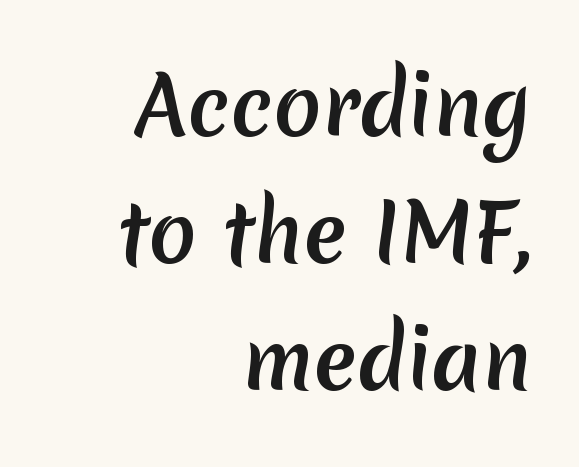
The image shows 79 px sans-serif type; set right-aligned, normal line spacing (1.61x), normal letter spacing, not underlined; medium stroke contrast and a medium x-height.
